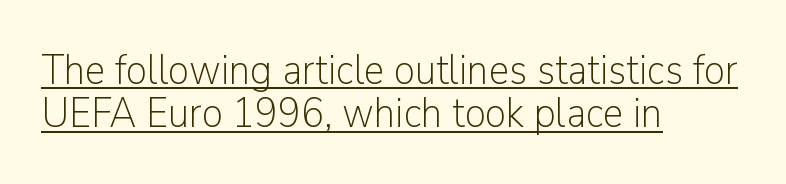
{"serif": "no", "italic": "no", "bold": "no", "weight": "light", "width": "normal", "stroke_contrast": "low", "x_height": "medium", "monospaced": "no", "underline": "yes", "align": "left", "line_spacing": "tight", "line_spacing_ratio": 1.03, "letter_spacing": "normal", "letter_spacing_em": 0.0, "glyph_px": 42}
